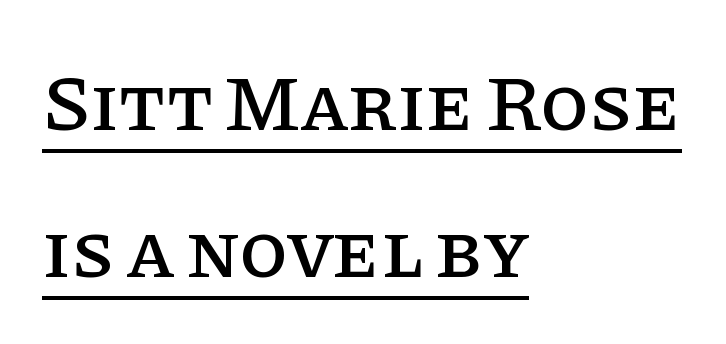
Q: Is the text italic (slanted)? A: No, it is upright.
Q: Is the typeface a serif or a sans-serif typeface? A: Serif.
Q: Is the text underlined? A: Yes.
Q: How is the paragraph aligned? A: Left-aligned.
Q: Is the spacing between letters normal or unusually wide? A: Normal.
Q: Width (condensed, normal, or wide)? A: Normal.
Q: Stroke contrast? A: Low.
Q: x-height? A: Large.
Q: Monospaced? A: No.
